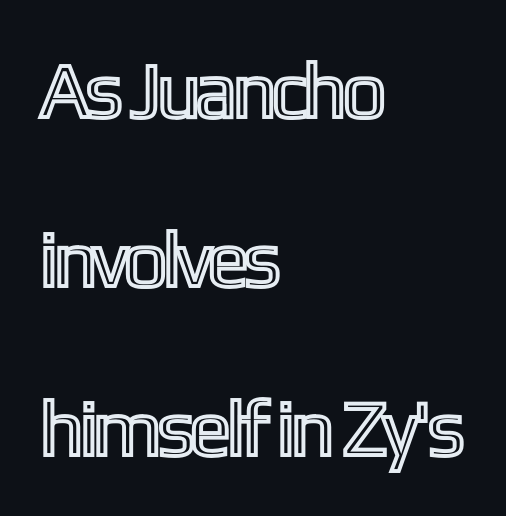
Q: Is the text italic (slanted)? A: No, it is upright.
Q: Is the text underlined? A: No.
Q: How is the paragraph aligned? A: Left-aligned.
Q: Is the spacing between letters normal or unusually wide? A: Normal.
Q: Is the spacing between lines tight, normal or loose? A: Loose.
Q: Width (condensed, normal, or wide)? A: Condensed.
Q: x-height? A: Medium.
Q: Monospaced? A: No.
